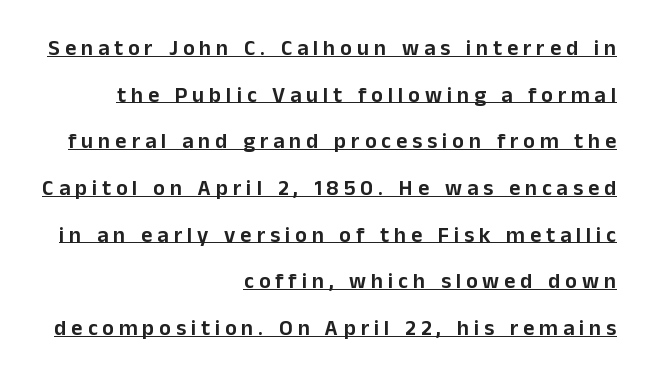
{"italic": "no", "underline": "yes", "align": "right", "line_spacing": "loose", "line_spacing_ratio": 2.12, "letter_spacing": "wide", "letter_spacing_em": 0.22, "glyph_px": 22}
